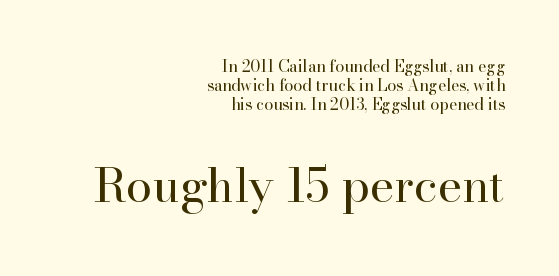
Q: Is the text bold? A: No.
Q: Is the text italic (slanted)? A: No, it is upright.
Q: Is the typeface a serif or a sans-serif typeface? A: Serif.
Q: Is the text underlined? A: No.
Q: How is the paragraph aligned? A: Right-aligned.
Q: Is the spacing between letters normal or unusually wide? A: Normal.
Q: Which block of text is set in a larger size, the first (top) or the second (bottom)? A: The second (bottom) one.
Q: Width (condensed, normal, or wide)? A: Normal.
Q: Stroke contrast? A: High.
Q: x-height? A: Small.
Q: Monospaced? A: No.
